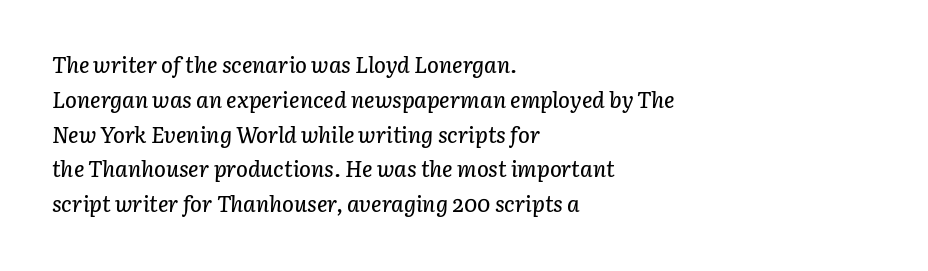
{"italic": "yes", "lean": "right", "slant_degrees": 3, "underline": "no", "align": "left", "line_spacing": "normal", "line_spacing_ratio": 1.58, "letter_spacing": "normal", "letter_spacing_em": 0.0, "glyph_px": 22}
